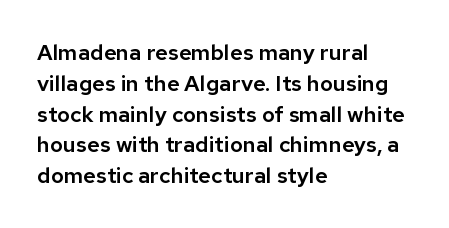
The image shows 22 px text type, upright; set left-aligned, normal line spacing (1.4x), normal letter spacing, not underlined.
